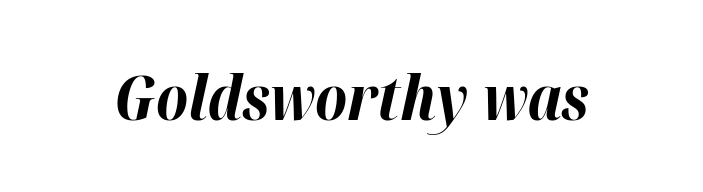
The image shows 62 px bold type, italic (leaning right); set normal letter spacing, not underlined; high stroke contrast and a medium x-height.
